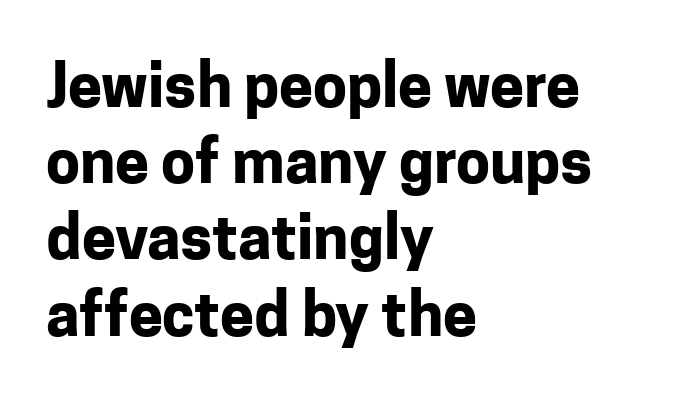
Descenders are the only things crossing below the line. This is roman type, the default non-slanted kind. This sample is left-justified, so line endings fall wherever the words run out. Honestly, the letter spacing is just normal — you wouldn't notice it. The designer went with a sans here, leaving each stem footless. Character widths vary here, with narrow letters taking less room than wide ones.
